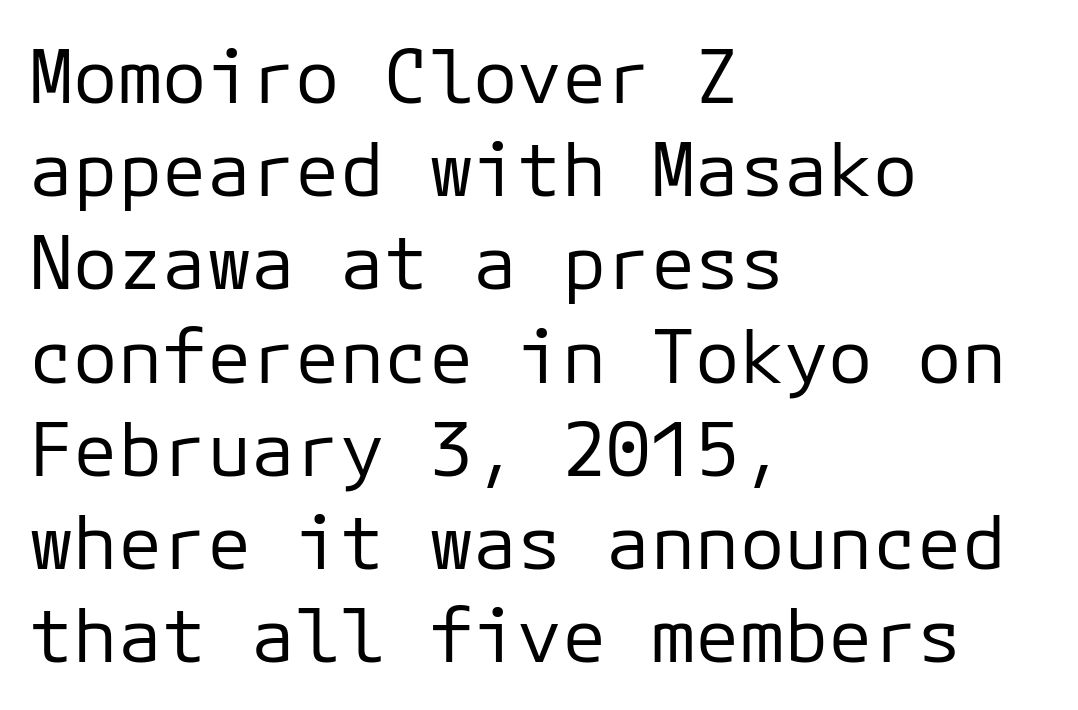
The image shows 74 px regular-weight sans-serif type, upright, monospaced; set left-aligned, normal line spacing (1.26x), normal letter spacing, not underlined; low stroke contrast and a medium x-height.
